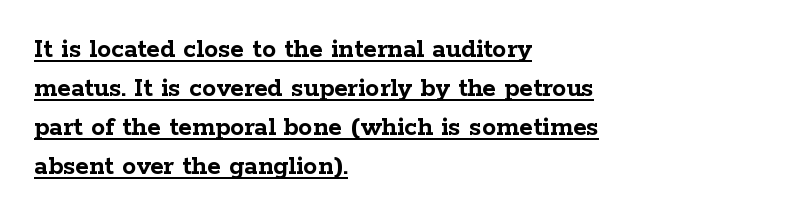
Q: Is the text bold? A: Yes.
Q: Is the text italic (slanted)? A: No, it is upright.
Q: Is the typeface a serif or a sans-serif typeface? A: Serif.
Q: Is the text underlined? A: Yes.
Q: How is the paragraph aligned? A: Left-aligned.
Q: Is the spacing between letters normal or unusually wide? A: Normal.
Q: Is the spacing between lines tight, normal or loose? A: Normal.
Q: Width (condensed, normal, or wide)? A: Wide.
Q: Stroke contrast? A: Low.
Q: x-height? A: Medium.
Q: Monospaced? A: No.
